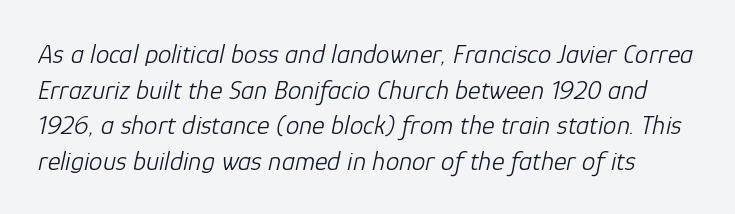
This rendering leaves character spacing at its baseline value. The baseline area is clear. The rendering applies a slant to the glyphs. In terms of leading, this rendering sits right in the middle. Weight: regular or lighter.
